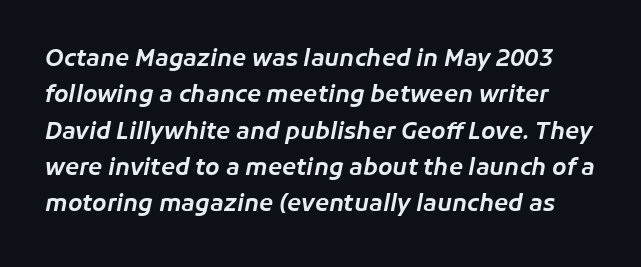
Q: Is the text italic (slanted)? A: Yes, it leans right by about 11 degrees.
Q: Is the text underlined? A: No.
Q: Is the spacing between letters normal or unusually wide? A: Normal.
Q: Is the spacing between lines tight, normal or loose? A: Normal.
